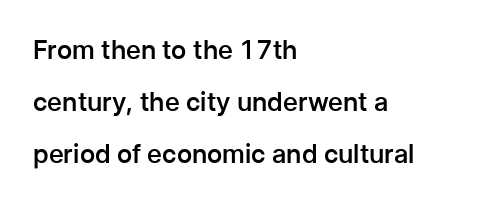
The image shows 26 px text type, upright; set left-aligned, loose line spacing (2.0x), normal letter spacing, not underlined.
